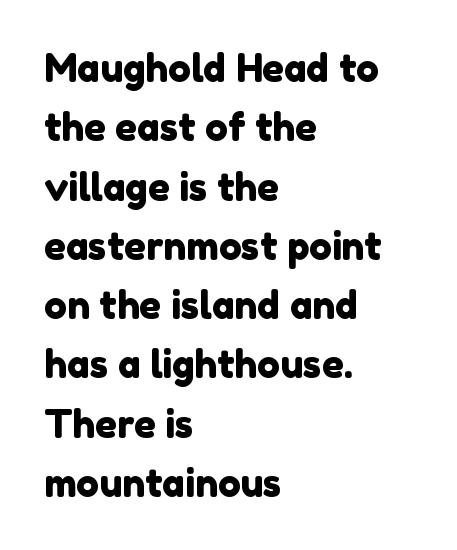
{"serif": "no", "width": "normal", "stroke_contrast": "low", "x_height": "medium", "monospaced": "no", "underline": "no", "align": "left", "line_spacing": "normal", "line_spacing_ratio": 1.56, "letter_spacing": "normal", "letter_spacing_em": 0.0, "glyph_px": 38}
